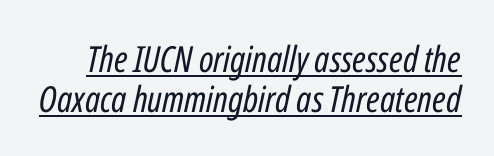
Q: Is the text bold? A: No.
Q: Is the text italic (slanted)? A: Yes, it leans right by about 12 degrees.
Q: Is the text underlined? A: Yes.
Q: Is the spacing between letters normal or unusually wide? A: Normal.
Q: Is the spacing between lines tight, normal or loose? A: Tight.
Q: Width (condensed, normal, or wide)? A: Condensed.
Q: Stroke contrast? A: Low.
Q: x-height? A: Medium.
Q: Monospaced? A: No.
